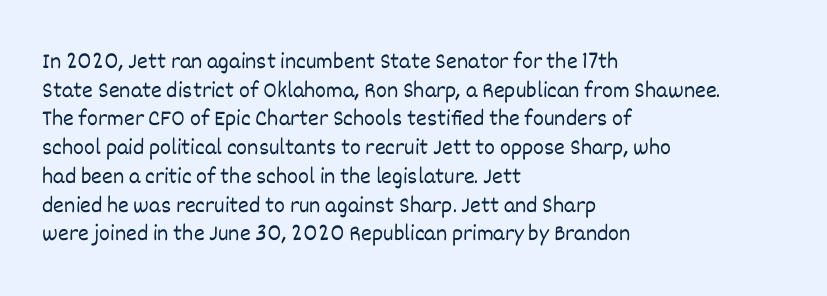
The image shows 23 px text type, upright; set left-aligned, normal line spacing (1.25x), normal letter spacing, not underlined.
